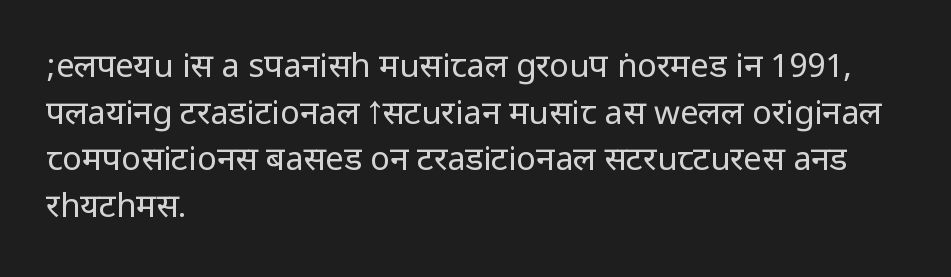
The image shows 33 px regular-weight, condensed sans-serif type, upright; set left-aligned, normal line spacing (1.41x), normal letter spacing, not underlined; low stroke contrast.
